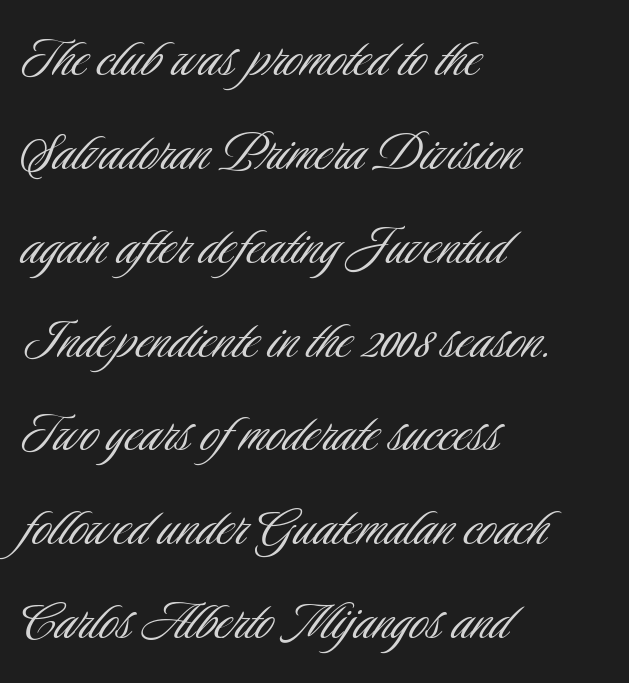
{"serif": "no", "bold": "no", "weight": "light", "width": "condensed", "stroke_contrast": "low", "x_height": "small", "monospaced": "no", "underline": "no", "align": "left", "line_spacing": "normal", "line_spacing_ratio": 1.49, "letter_spacing": "normal", "letter_spacing_em": 0.0, "glyph_px": 63}
